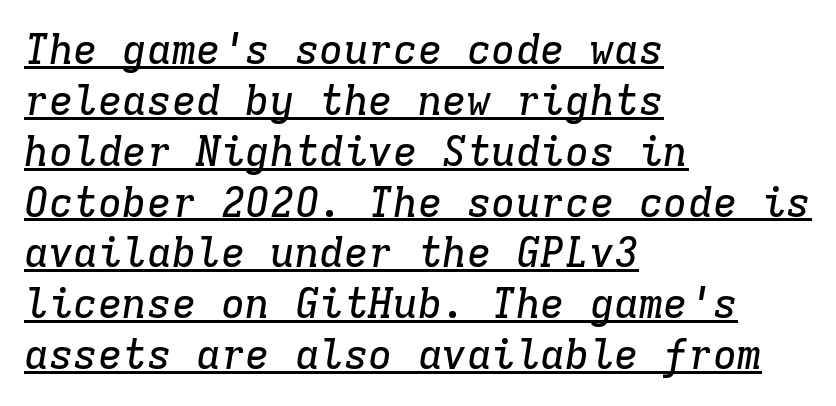
The image shows 41 px serif type, italic (leaning right), monospaced; set left-aligned, line spacing 1.24x, normal letter spacing, underlined; low stroke contrast and a medium x-height.
